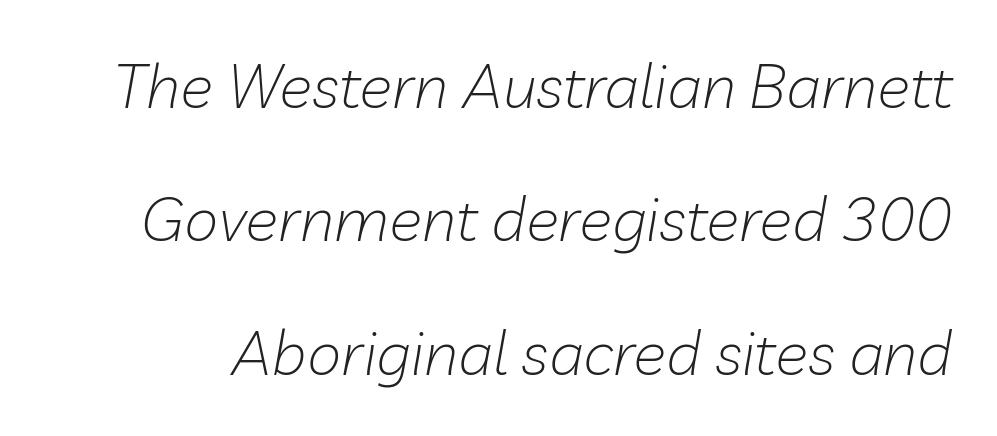
The image shows 62 px light type, italic (leaning right); set loose line spacing (2.15x), normal letter spacing, not underlined; low stroke contrast and a medium x-height.
